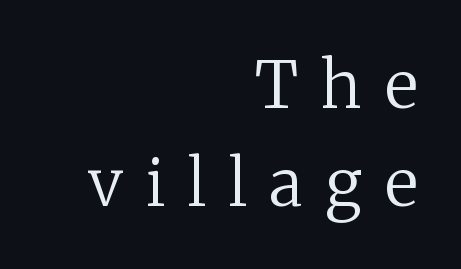
This rendering uses right alignment, leaving the left contour irregular. This rendering employs a face with finishing strokes, i.e., a serif. Is there any slant? The stems are plumb. A typesetter would call this proportional, since set widths differ per character. Does the leading feel generous? No, just average. The gap between lines stays unmarked.
